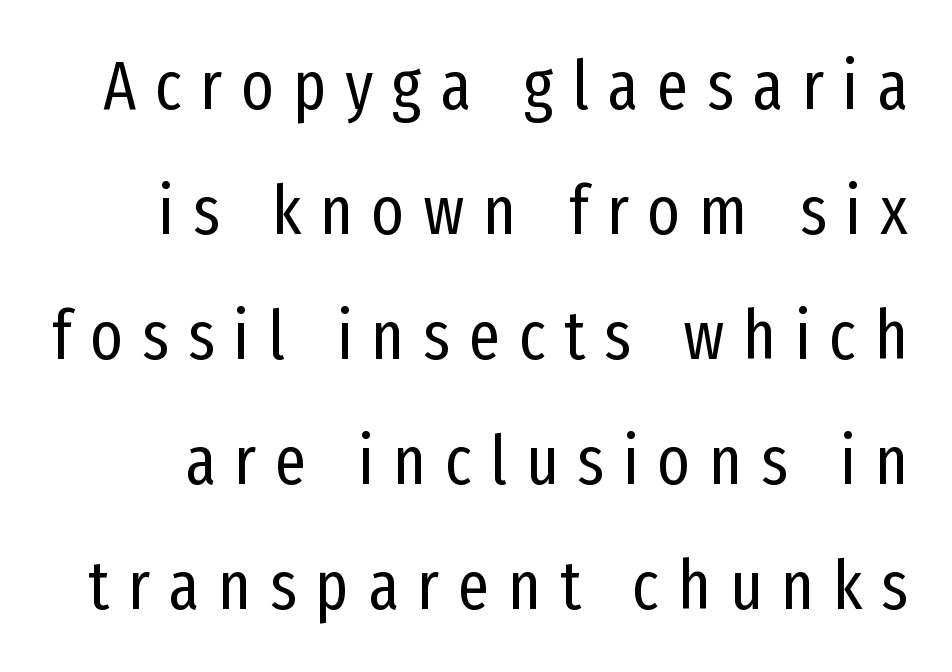
{"serif": "no", "italic": "no", "bold": "no", "weight": "regular", "width": "condensed", "stroke_contrast": "low", "x_height": "medium", "monospaced": "no", "underline": "no", "line_spacing_ratio": 1.81, "letter_spacing": "wide", "letter_spacing_em": 0.27, "glyph_px": 69}
